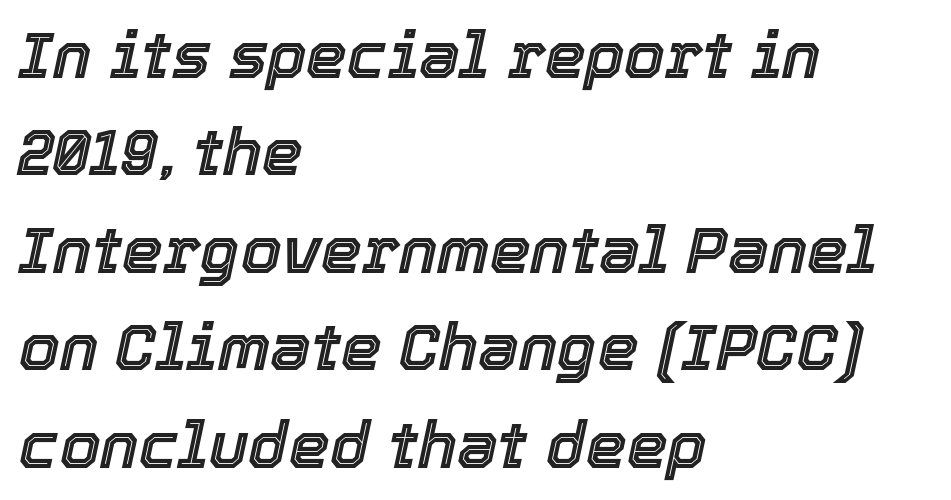
Q: Is the text italic (slanted)? A: Yes, it leans right by about 12 degrees.
Q: Is the text underlined? A: No.
Q: How is the paragraph aligned? A: Left-aligned.
Q: Is the spacing between letters normal or unusually wide? A: Normal.
Q: Is the spacing between lines tight, normal or loose? A: Normal.
Q: Width (condensed, normal, or wide)? A: Normal.
Q: x-height? A: Medium.
Q: Monospaced? A: No.
